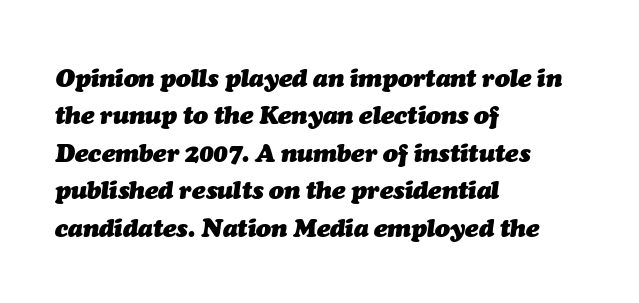
Q: Is the text bold? A: Yes.
Q: Is the text italic (slanted)? A: Yes, it leans right by about 7 degrees.
Q: Is the text underlined? A: No.
Q: How is the paragraph aligned? A: Left-aligned.
Q: Is the spacing between letters normal or unusually wide? A: Normal.
Q: Is the spacing between lines tight, normal or loose? A: Normal.
